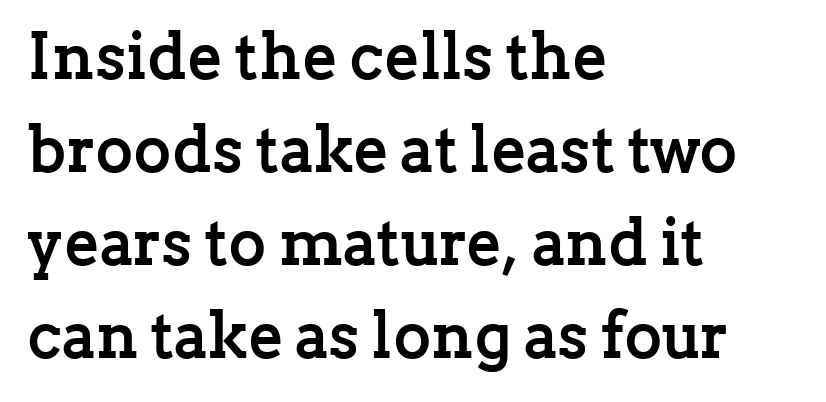
{"serif": "yes", "italic": "no", "bold": "yes", "weight": "semibold", "width": "normal", "stroke_contrast": "low", "x_height": "medium", "monospaced": "no", "underline": "no", "align": "left", "line_spacing": "normal", "line_spacing_ratio": 1.43, "letter_spacing": "normal", "letter_spacing_em": 0.0, "glyph_px": 65}
